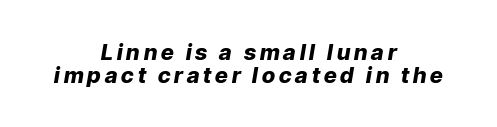
Q: Is the text bold? A: Yes.
Q: Is the text italic (slanted)? A: Yes, it leans right by about 9 degrees.
Q: Is the text underlined? A: No.
Q: How is the paragraph aligned? A: Centered.
Q: Is the spacing between lines tight, normal or loose? A: Tight.
